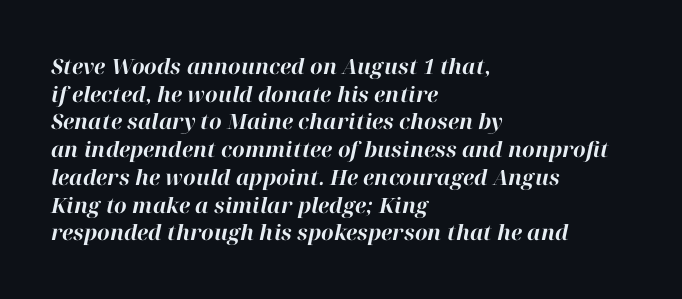
In terms of posture, this sample is oblique. Stroke thickness is high; the sample reads as a true bold. Typeset ragged right — the left edge is the straight one. How are the letters spaced? Ordinarily, with no added tracking. Clear beneath every line of the passage. Leading: standard.
